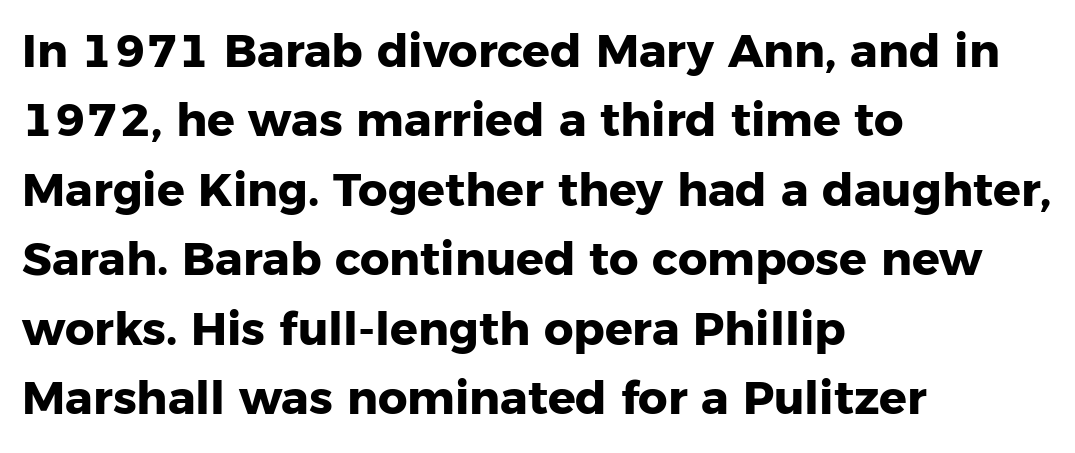
The image shows 46 px heavy sans-serif type, upright; set left-aligned, normal line spacing (1.51x), normal letter spacing, not underlined; low stroke contrast and a medium x-height.
